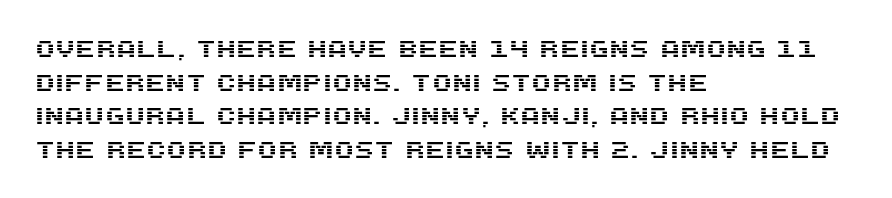
Q: Is the text italic (slanted)? A: No, it is upright.
Q: Is the text underlined? A: No.
Q: How is the paragraph aligned? A: Left-aligned.
Q: Is the spacing between letters normal or unusually wide? A: Normal.
Q: Is the spacing between lines tight, normal or loose? A: Normal.
